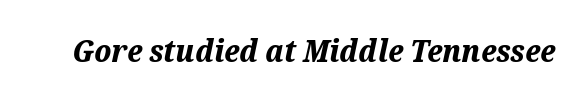
{"italic": "yes", "lean": "right", "slant_degrees": 12, "bold": "yes", "weight": "bold", "width": "normal", "stroke_contrast": "medium", "x_height": "medium", "monospaced": "no", "underline": "no", "letter_spacing": "normal", "letter_spacing_em": 0.0, "glyph_px": 31}
